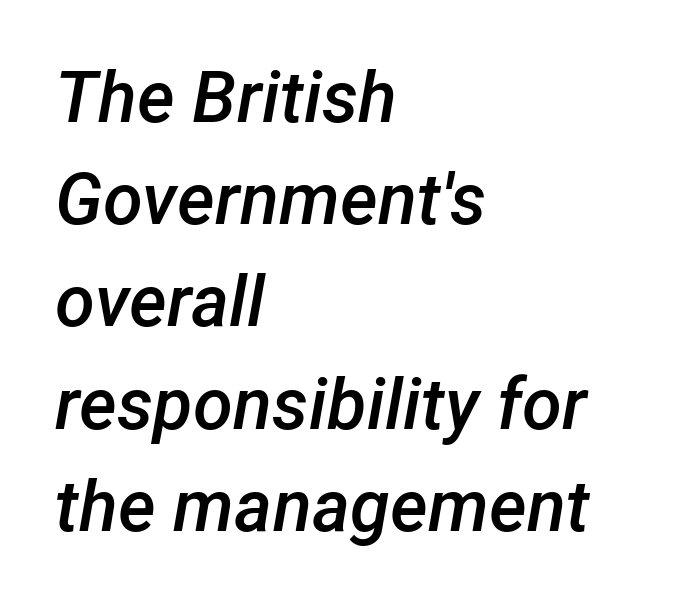
The image shows 72 px semibold type, italic (leaning right); set left-aligned, normal line spacing (1.42x), normal letter spacing, not underlined; low stroke contrast and a medium x-height.
